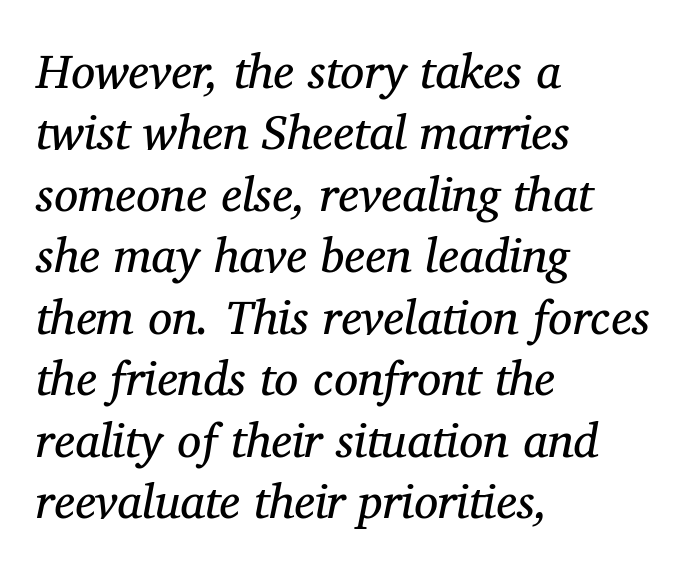
The image shows 48 px regular-weight serif type, italic (leaning right); set left-aligned, normal line spacing (1.28x), normal letter spacing, not underlined; medium stroke contrast and a medium x-height.
